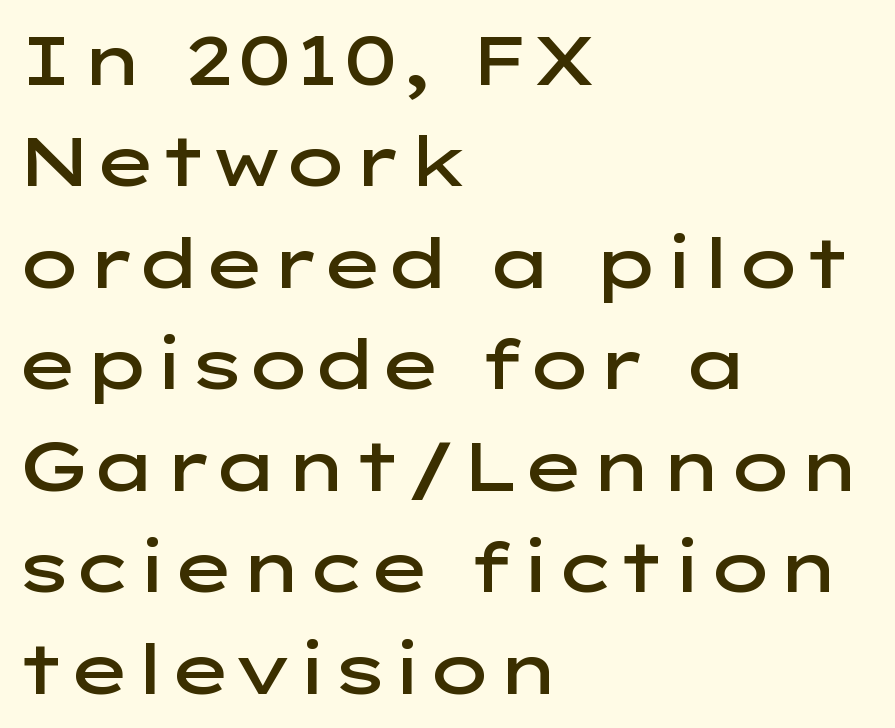
Q: Is the text bold? A: Semi-bold.
Q: Is the text italic (slanted)? A: No, it is upright.
Q: Is the typeface a serif or a sans-serif typeface? A: Sans-serif.
Q: Is the text underlined? A: No.
Q: How is the paragraph aligned? A: Left-aligned.
Q: Is the spacing between letters normal or unusually wide? A: Normal.
Q: Is the spacing between lines tight, normal or loose? A: Normal.
Q: Width (condensed, normal, or wide)? A: Wide.
Q: Stroke contrast? A: Low.
Q: x-height? A: Medium.
Q: Monospaced? A: No.
